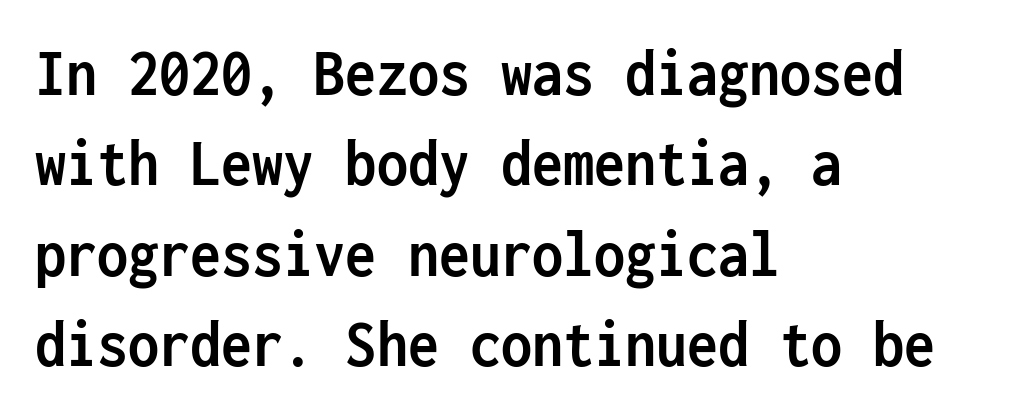
Q: Is the text bold? A: Yes.
Q: Is the text italic (slanted)? A: No, it is upright.
Q: Is the typeface a serif or a sans-serif typeface? A: Sans-serif.
Q: Is the text underlined? A: No.
Q: How is the paragraph aligned? A: Left-aligned.
Q: Is the spacing between letters normal or unusually wide? A: Normal.
Q: Is the spacing between lines tight, normal or loose? A: Normal.
Q: Width (condensed, normal, or wide)? A: Condensed.
Q: Stroke contrast? A: Low.
Q: x-height? A: Medium.
Q: Monospaced? A: Yes.
